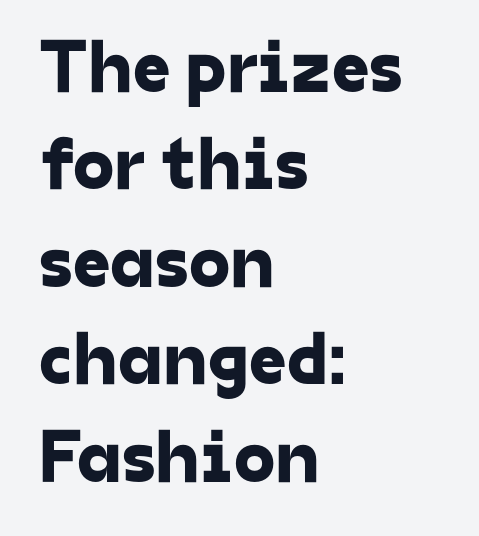
How are the letters spaced? Ordinarily, with no added tracking. Only glyphs here, with clear space below each row. A typesetter would label this face a sans. Looks like regular typesetting: each glyph gets only the width it needs. These lines sit exactly where default settings would place them.
